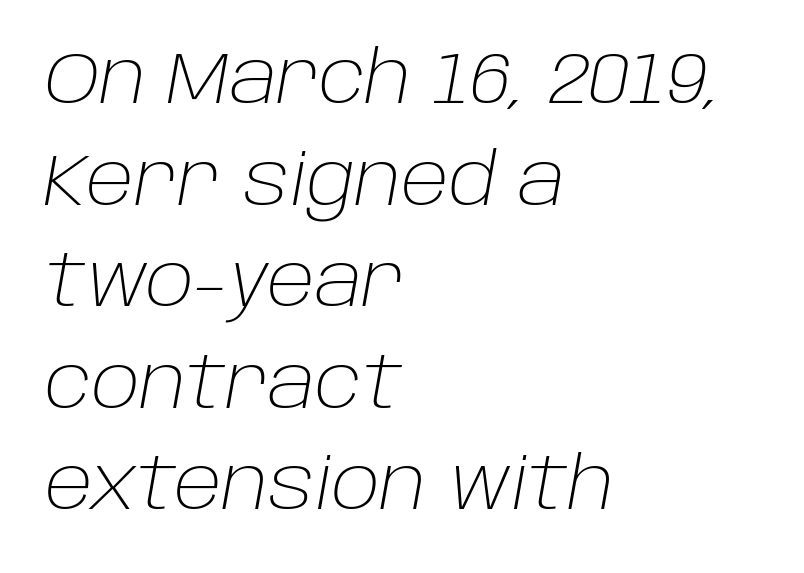
Q: Is the text bold? A: No.
Q: Is the text italic (slanted)? A: Yes, it leans right by about 10 degrees.
Q: Is the text underlined? A: No.
Q: How is the paragraph aligned? A: Left-aligned.
Q: Is the spacing between letters normal or unusually wide? A: Normal.
Q: Is the spacing between lines tight, normal or loose? A: Normal.
Q: Width (condensed, normal, or wide)? A: Normal.
Q: Stroke contrast? A: Low.
Q: x-height? A: Large.
Q: Monospaced? A: No.
